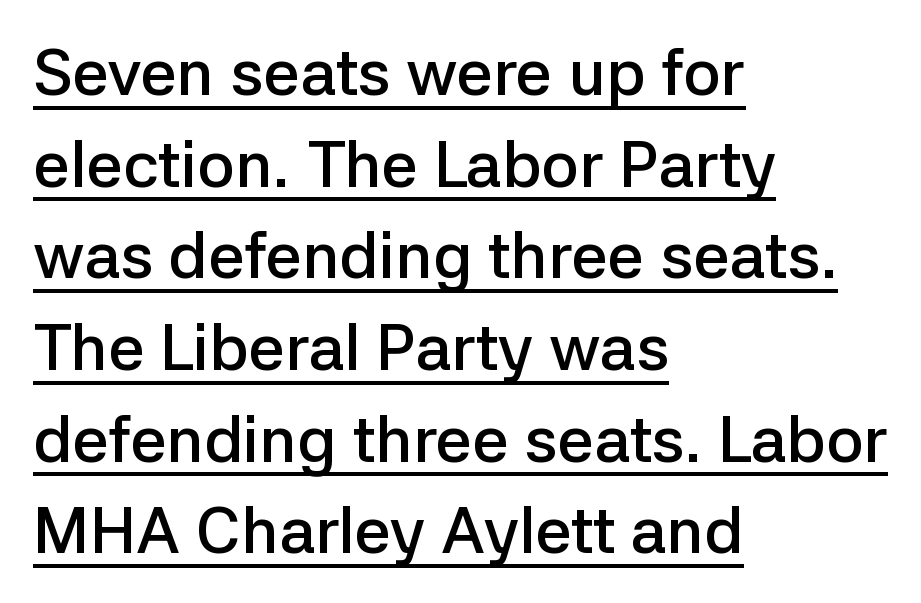
{"serif": "no", "italic": "no", "bold": "semi", "weight": "semibold", "width": "normal", "stroke_contrast": "low", "x_height": "medium", "monospaced": "no", "underline": "yes", "align": "left", "line_spacing": "normal", "line_spacing_ratio": 1.41, "letter_spacing": "normal", "letter_spacing_em": 0.0, "glyph_px": 65}
